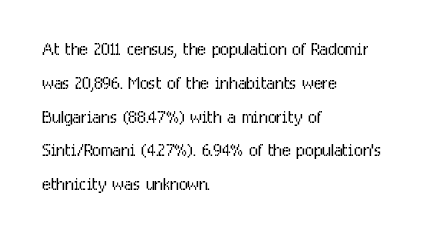
The image shows 23 px text type, upright; set left-aligned, normal line spacing (1.47x), normal letter spacing, not underlined.
